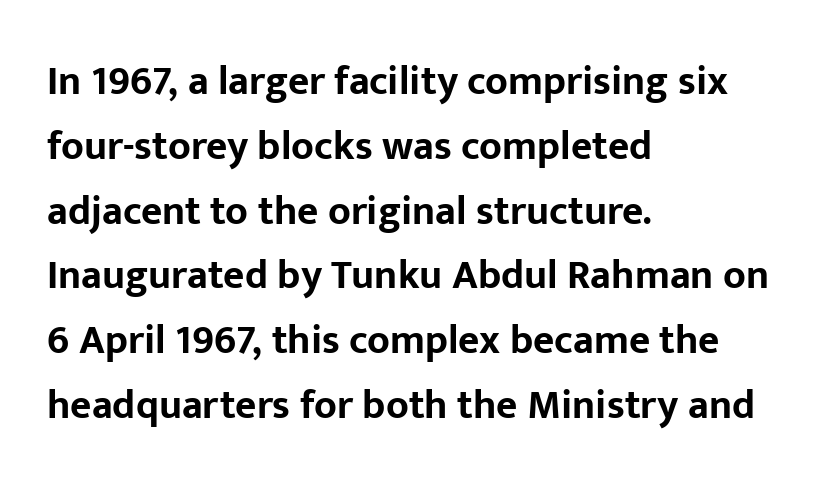
{"serif": "no", "italic": "no", "bold": "yes", "weight": "bold", "width": "normal", "stroke_contrast": "low", "x_height": "medium", "monospaced": "no", "underline": "no", "align": "left", "line_spacing": "normal", "line_spacing_ratio": 1.58, "letter_spacing": "normal", "letter_spacing_em": 0.0, "glyph_px": 41}
